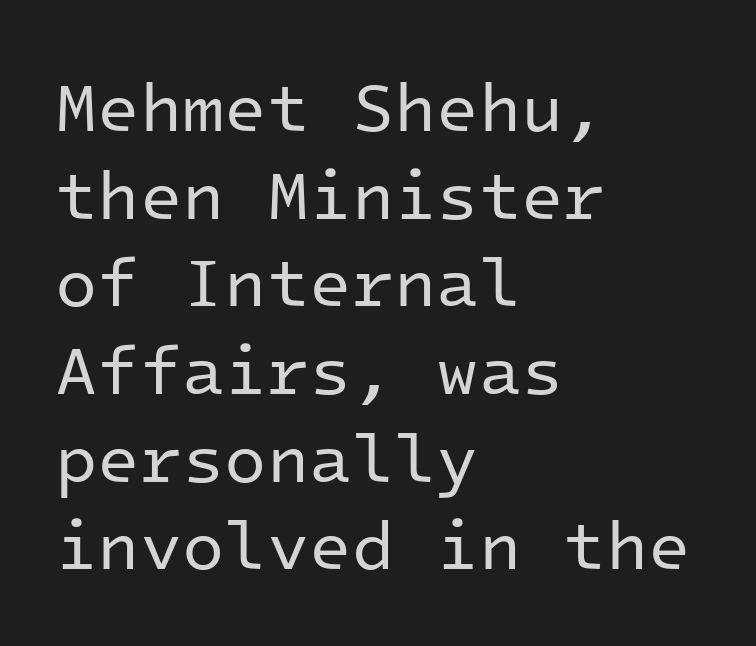
Descenders hang freely into open space. This is roman type, the default non-slanted kind. Each letter, wide or thin by design, is forced into the same width here. These lines are composed in type without serifs. The typesetter chose a ragged-right arrangement here.
